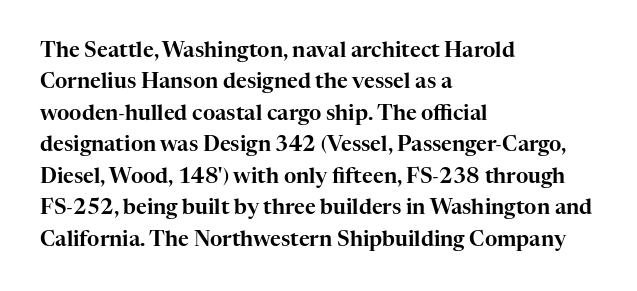
{"italic": "no", "underline": "no", "align": "left", "line_spacing": "normal", "line_spacing_ratio": 1.5, "letter_spacing": "normal", "letter_spacing_em": 0.0, "glyph_px": 21}
